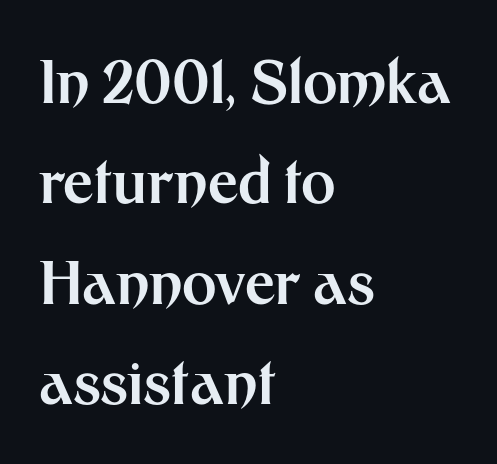
The image shows 59 px bold sans-serif type, upright; set left-aligned, normal line spacing (1.7x), normal letter spacing, not underlined; medium stroke contrast and a medium x-height.
